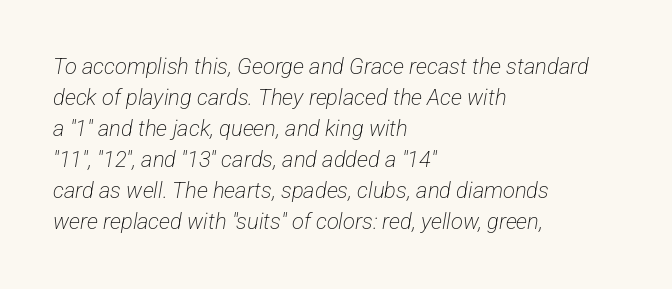
No word sits above an underline. Words appear dense and cohesive because spacing is normal. The ragged edge is on the right, which tells us the setting is flush left. If you measured baseline to baseline, you'd find a middling distance.
